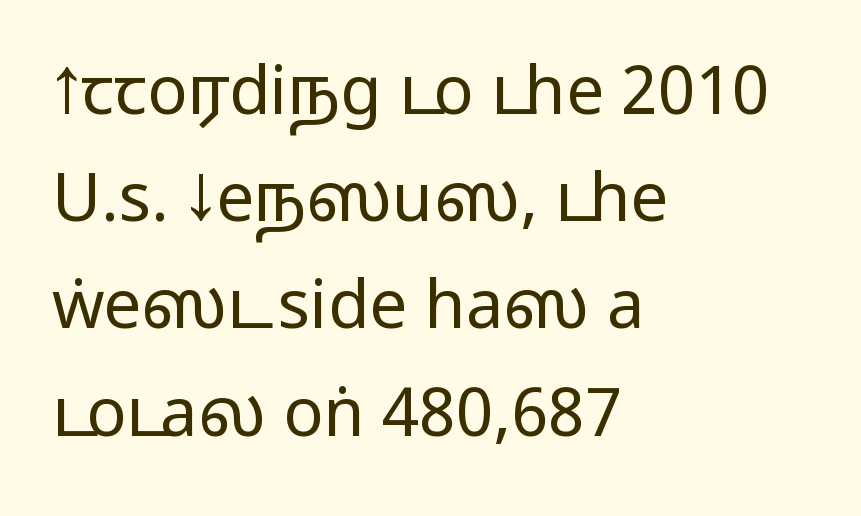
A light-to-regular cut is what we see here. Observe the absence of serifs on each vertical stroke in this sample. In terms of leading, this rendering sits right in the middle. You could not count columns in this text — the font is proportionally spaced.
